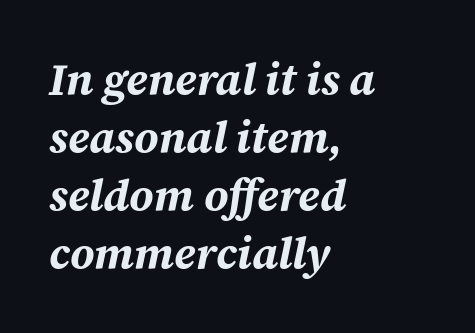
Q: Is the text bold? A: Yes.
Q: Is the text italic (slanted)? A: Yes, it leans right by about 12 degrees.
Q: Is the text underlined? A: No.
Q: How is the paragraph aligned? A: Left-aligned.
Q: Is the spacing between letters normal or unusually wide? A: Normal.
Q: Is the spacing between lines tight, normal or loose? A: Normal.
Q: Width (condensed, normal, or wide)? A: Normal.
Q: Stroke contrast? A: Medium.
Q: x-height? A: Medium.
Q: Monospaced? A: No.
